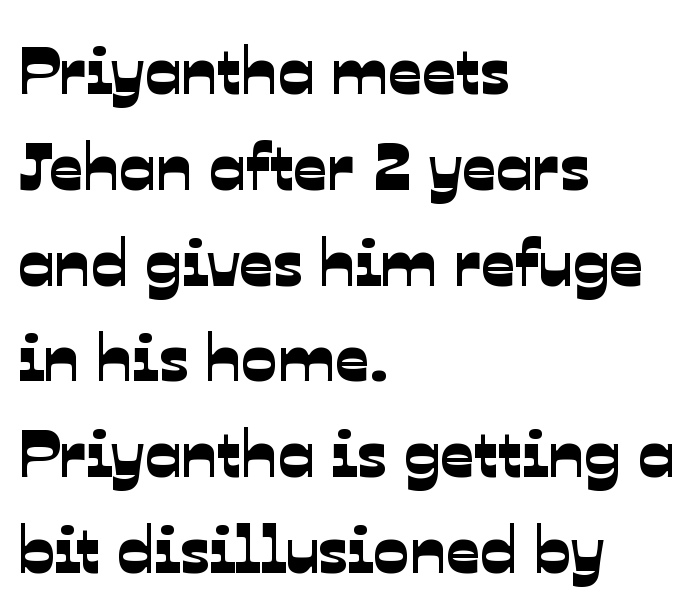
The image shows 67 px sans-serif type; set left-aligned, normal line spacing (1.43x), normal letter spacing, not underlined; low stroke contrast and a medium x-height.
